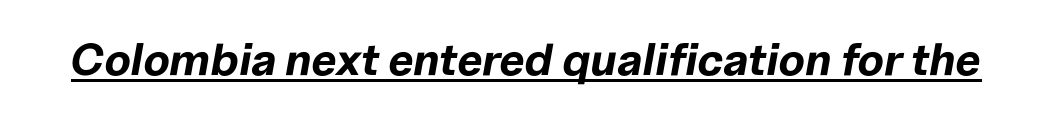
The image shows 45 px bold type, italic (leaning right); set normal letter spacing, underlined; low stroke contrast and a medium x-height.
